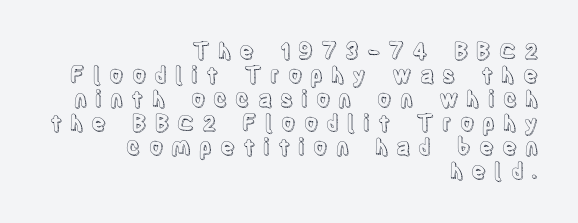
Q: Is the text italic (slanted)? A: No, it is upright.
Q: Is the text underlined? A: No.
Q: How is the paragraph aligned? A: Right-aligned.
Q: Is the spacing between letters normal or unusually wide? A: Unusually wide.
Q: Is the spacing between lines tight, normal or loose? A: Tight.
